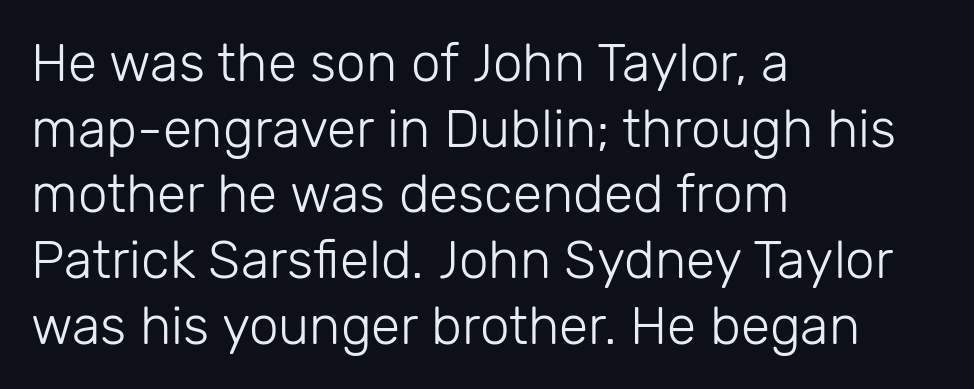
{"serif": "no", "italic": "no", "bold": "no", "weight": "light", "width": "normal", "stroke_contrast": "low", "x_height": "medium", "monospaced": "no", "underline": "no", "align": "left", "line_spacing_ratio": 1.24, "letter_spacing": "normal", "letter_spacing_em": 0.0, "glyph_px": 53}
